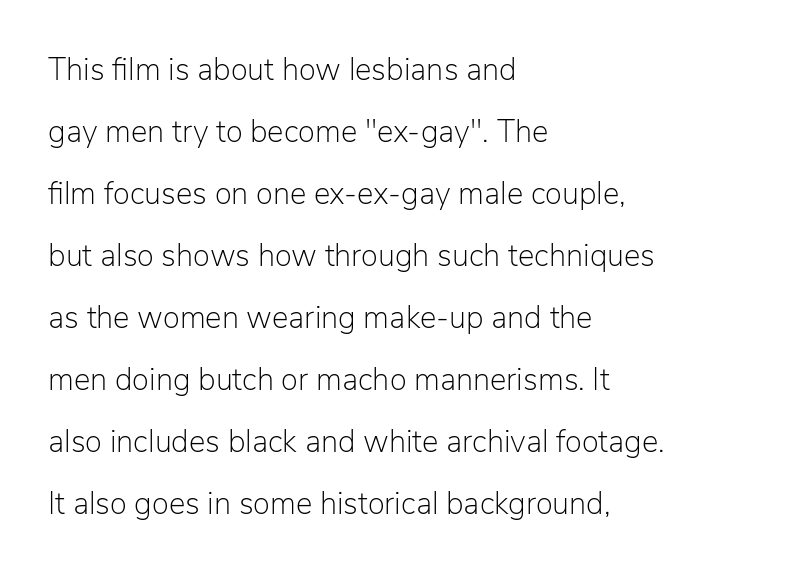
The image shows 31 px light sans-serif type, upright; set left-aligned, loose line spacing (2.0x), normal letter spacing, not underlined; low stroke contrast and a medium x-height.
